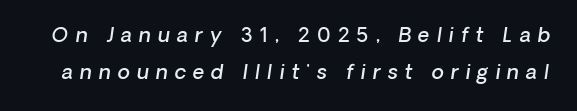
Q: Is the text bold? A: Semi-bold.
Q: Is the text italic (slanted)? A: Yes, it leans right by about 8 degrees.
Q: Is the text underlined? A: No.
Q: Is the spacing between letters normal or unusually wide? A: Unusually wide.
